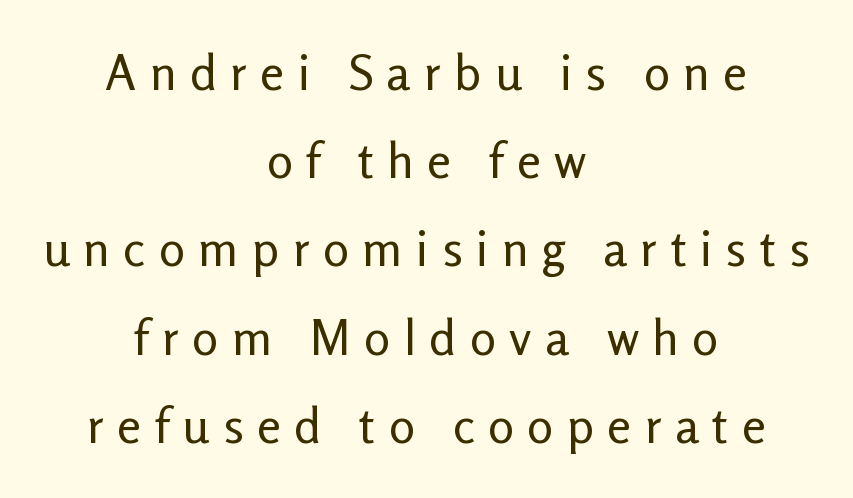
{"serif": "no", "italic": "no", "bold": "no", "weight": "regular", "width": "normal", "stroke_contrast": "low", "x_height": "medium", "monospaced": "no", "underline": "no", "align": "center", "line_spacing_ratio": 1.8, "letter_spacing": "wide", "letter_spacing_em": 0.27, "glyph_px": 49}
